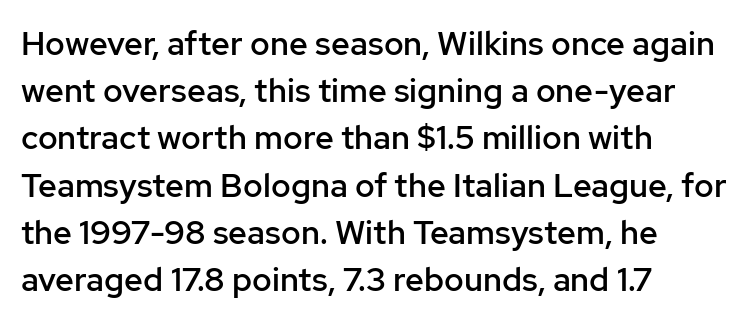
Q: Is the text bold? A: Semi-bold.
Q: Is the text italic (slanted)? A: No, it is upright.
Q: Is the typeface a serif or a sans-serif typeface? A: Sans-serif.
Q: Is the text underlined? A: No.
Q: How is the paragraph aligned? A: Left-aligned.
Q: Is the spacing between letters normal or unusually wide? A: Normal.
Q: Is the spacing between lines tight, normal or loose? A: Normal.
Q: Width (condensed, normal, or wide)? A: Normal.
Q: Stroke contrast? A: Low.
Q: x-height? A: Medium.
Q: Monospaced? A: No.
